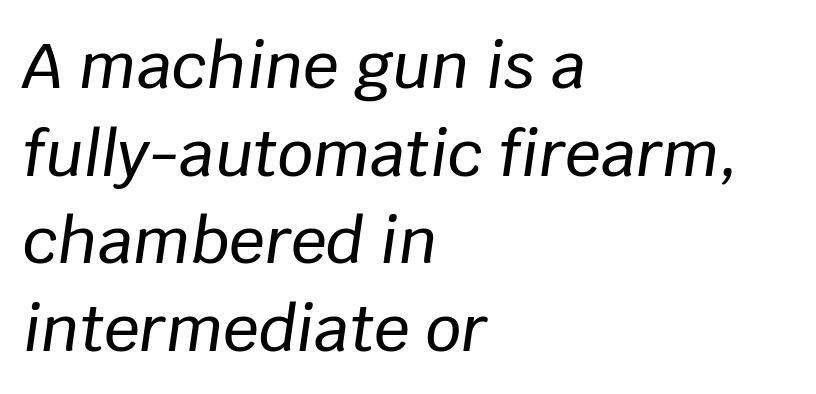
{"italic": "yes", "lean": "right", "slant_degrees": 8, "width": "normal", "stroke_contrast": "low", "x_height": "large", "monospaced": "no", "underline": "no", "align": "left", "line_spacing": "normal", "line_spacing_ratio": 1.39, "letter_spacing": "normal", "letter_spacing_em": 0.0, "glyph_px": 63}
